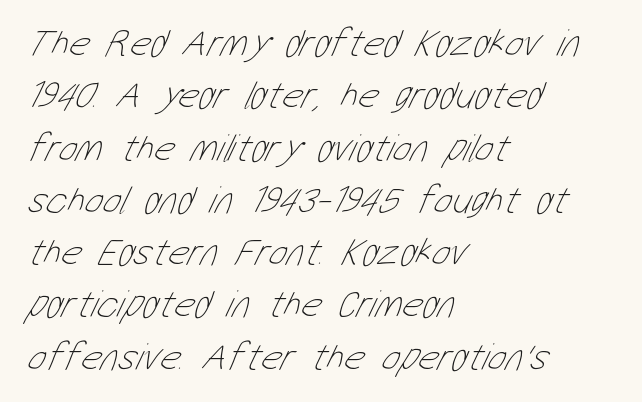
Q: Is the text bold? A: No.
Q: Is the text underlined? A: No.
Q: How is the paragraph aligned? A: Left-aligned.
Q: Is the spacing between letters normal or unusually wide? A: Normal.
Q: Is the spacing between lines tight, normal or loose? A: Normal.
Q: Width (condensed, normal, or wide)? A: Condensed.
Q: Stroke contrast? A: Low.
Q: x-height? A: Medium.
Q: Monospaced? A: No.
